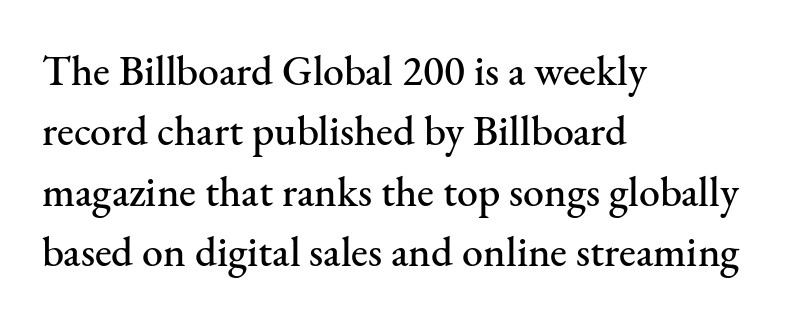
The image shows 42 px serif type, upright; set left-aligned, normal line spacing (1.44x), normal letter spacing, not underlined; medium stroke contrast and a small x-height.
